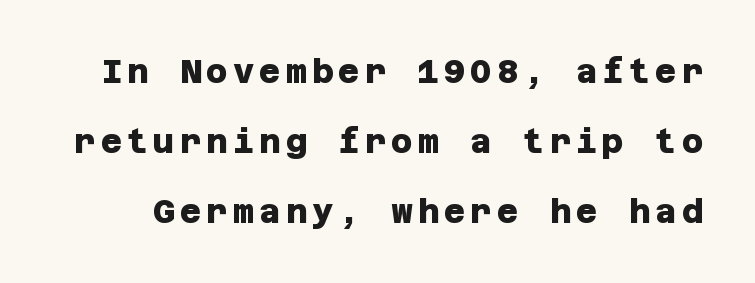
Q: Is the text bold? A: Yes.
Q: Is the typeface a serif or a sans-serif typeface? A: Sans-serif.
Q: Is the text underlined? A: No.
Q: Is the spacing between lines tight, normal or loose? A: Loose.
Q: Width (condensed, normal, or wide)? A: Normal.
Q: Stroke contrast? A: Low.
Q: x-height? A: Large.
